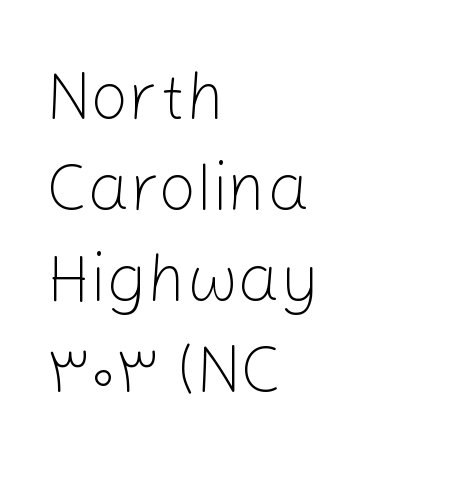
{"serif": "no", "italic": "no", "bold": "no", "weight": "light", "width": "normal", "stroke_contrast": "low", "x_height": "medium", "monospaced": "no", "underline": "no", "align": "left", "line_spacing": "normal", "line_spacing_ratio": 1.36, "letter_spacing": "normal", "letter_spacing_em": 0.0, "glyph_px": 67}
